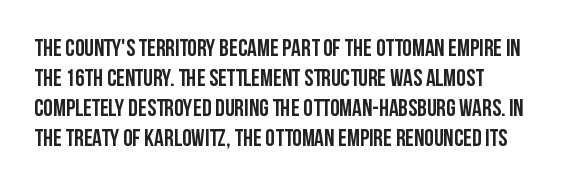
The image shows 24 px bold type, upright; set left-aligned, normal line spacing (1.25x), normal letter spacing, not underlined.
